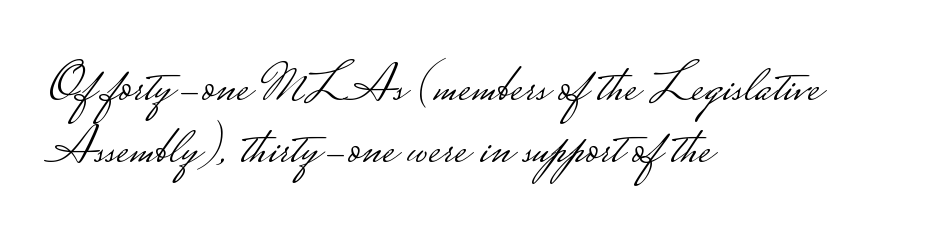
The image shows 55 px light, wide sans-serif type; set left-aligned, tight line spacing (1.13x), normal letter spacing, not underlined; low stroke contrast.
